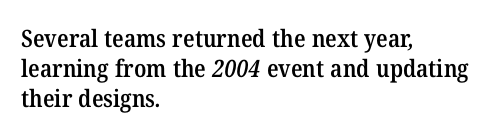
As a designer I'd log this as weight 600, semibold. Underline: absent. Standard letterfit; no display-style spreading of the glyphs. Notice how the passage keeps a crisp vertical edge on the left only.
